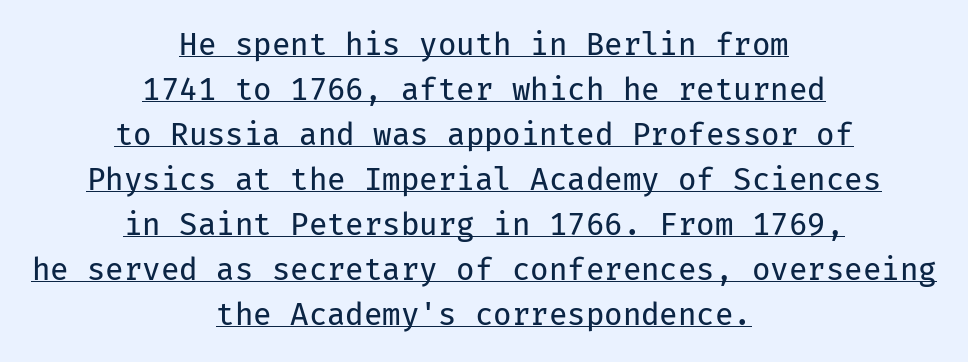
{"serif": "no", "italic": "no", "bold": "no", "weight": "regular", "width": "normal", "stroke_contrast": "low", "x_height": "medium", "monospaced": "yes", "underline": "yes", "align": "center", "line_spacing": "normal", "line_spacing_ratio": 1.5, "letter_spacing": "normal", "letter_spacing_em": 0.0, "glyph_px": 30}
